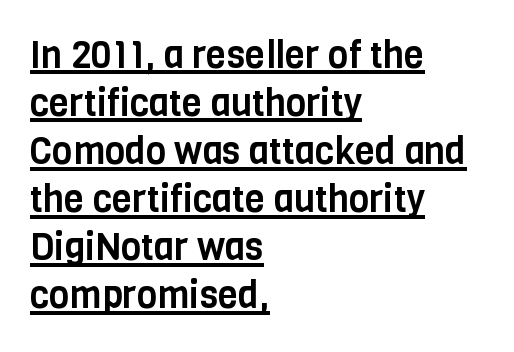
Does a line run under the words? Yes, clearly. No italicization has been applied; the sample stays upright. Nobody touched the tracking dial on this one. Stroke terminals: plain, sans-serif. If you measured baseline to baseline, you'd find a middling distance. Looks like regular typesetting: each glyph gets only the width it needs.
